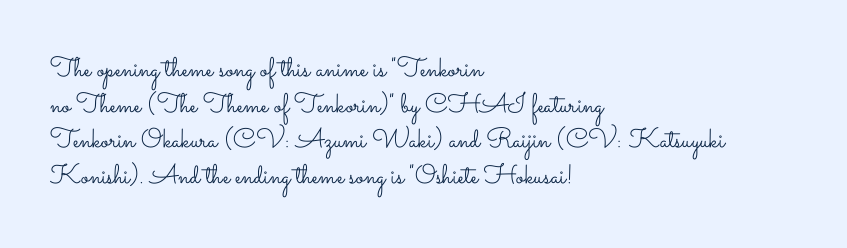
Notice how descenders clear the ascenders below comfortably — that's standard leading. Rule under the text: the space is simply empty. This rendering uses left alignment, leaving the right contour irregular. The font sits on the lighter half of the weight spectrum, regular included. The gaps between neighbouring characters are ordinary and unremarkable.
